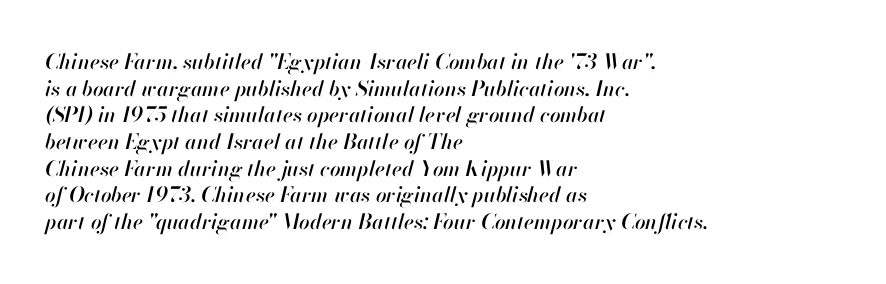
These lines sit exactly where default settings would place them. The glyphs are unaccompanied by any horizontal stroke below them. Tracking value appears to be zero — textbook default spacing. The rendering applies a slant to the glyphs. A classic flush-left, rag-right setting is used for this passage.
